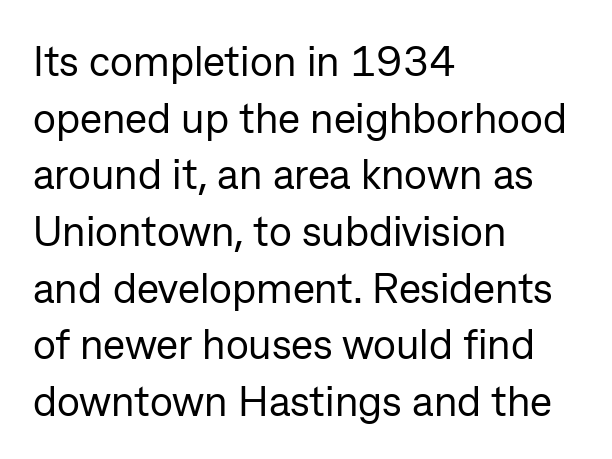
The image shows 42 px regular-weight sans-serif type, upright; set left-aligned, normal line spacing (1.35x), normal letter spacing, not underlined; low stroke contrast and a medium x-height.
